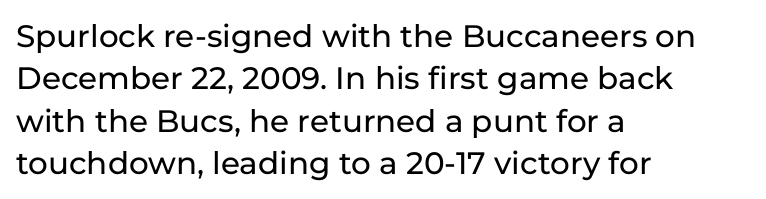
The image shows 31 px sans-serif type, upright; set left-aligned, normal line spacing (1.37x), normal letter spacing, not underlined; low stroke contrast and a medium x-height.
